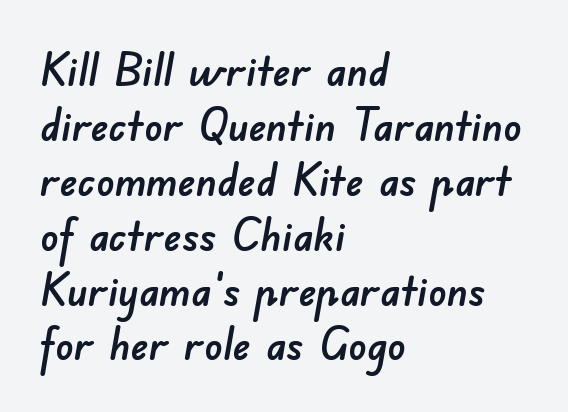
The image shows 45 px sans-serif type; set left-aligned, line spacing 1.22x, normal letter spacing, not underlined; low stroke contrast and a small x-height.
